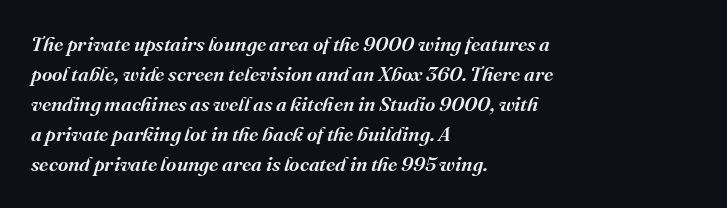
The image shows 20 px text type, italic (leaning right); set left-aligned, normal line spacing (1.5x), normal letter spacing, not underlined.
